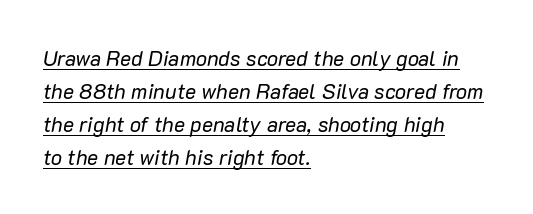
The image shows 21 px text type, italic (leaning right); set left-aligned, normal line spacing (1.57x), normal letter spacing, underlined.
